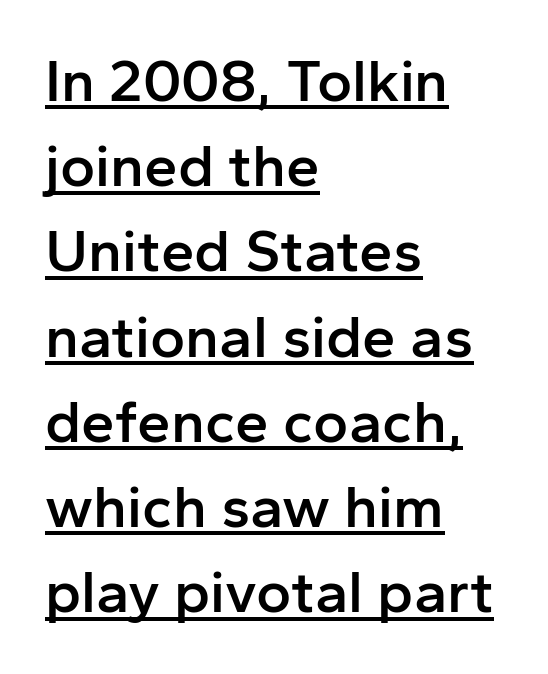
Leftover space on each line is placed entirely after the last word. Here the designer chose a conventional face with non-uniform glyph widths. No italicization has been applied; the sample stays upright. No extra tracking has been applied to these lines. Compared with undecorated copy, this sample adds a rule below the words. The designer left line spacing at the default.
